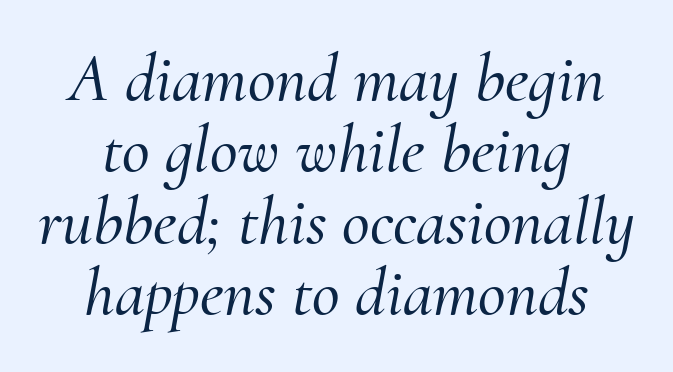
Quick note: interline space is minimal. Think of a printed novel: that variable character pitch is what you see here. Neither beginnings nor endings align; midpoints do. Here the glyphs are tracked normally, forming tight word shapes.
